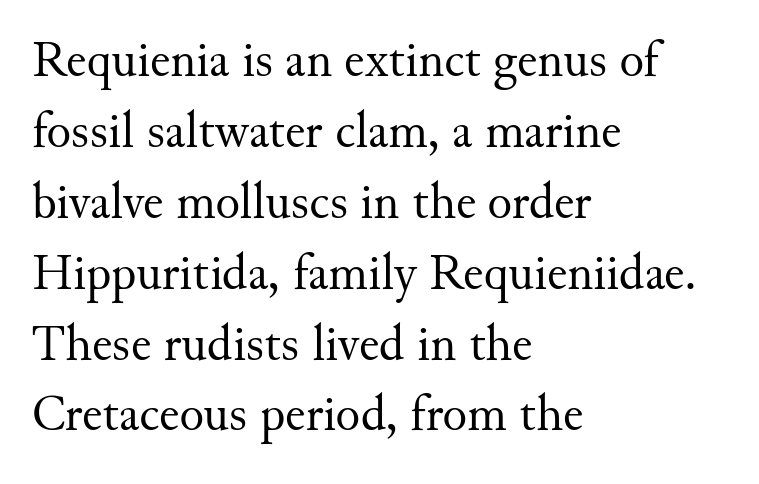
Is this a fixed-width face? No — the glyphs have proportional, varying widths. In terms of letterspacing, this is plain default setting. When letters stand straight like this, we call the style roman or upright. This rendering features lettering with no underline.
